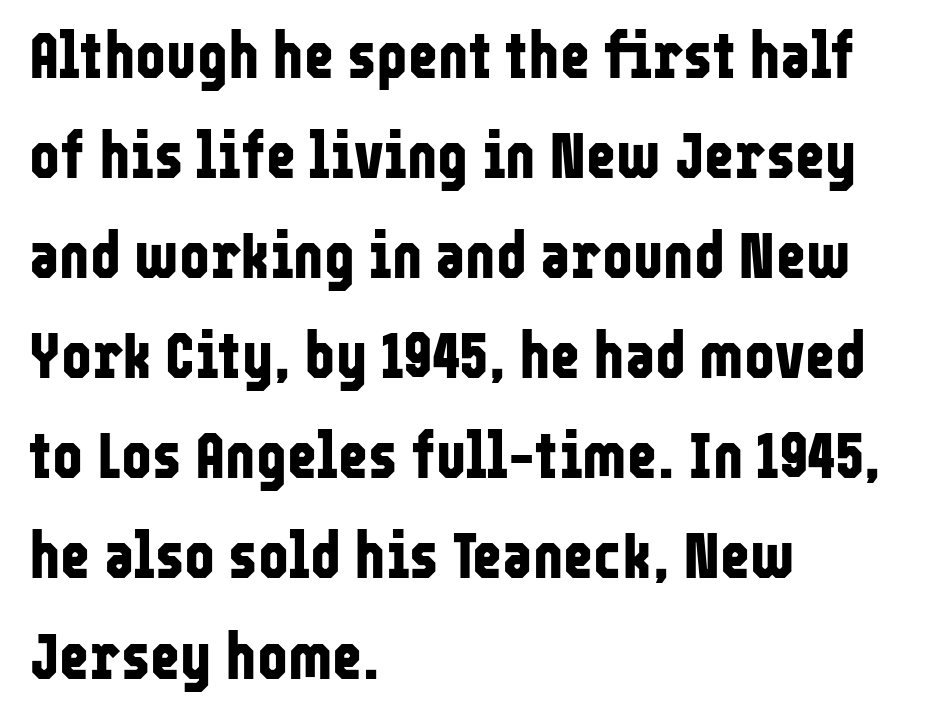
The image shows 65 px bold, condensed sans-serif type, upright; set left-aligned, normal line spacing (1.54x), normal letter spacing, not underlined; low stroke contrast and a medium x-height.
